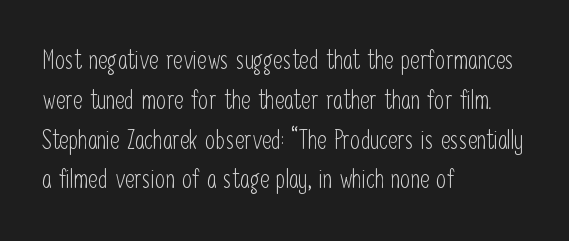
Nobody touched the tracking dial on this one. Line starts are locked; line ends wander. The block of text has a typical density, with ordinary space between rows. The glyphs are unaccompanied by any horizontal stroke below them. Notice how the stems are strictly vertical — no italics here. These glyphs show unthickened strokes, regular width or finer.
